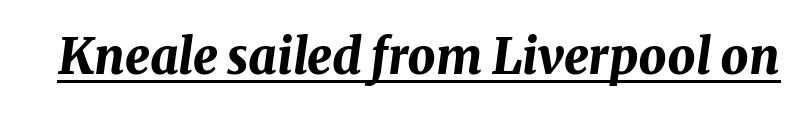
This sample carries an underscore along the baseline area. These lines are rendered in a variable-pitch font. The letters are slanted; this is an italic face. The line texture is even and compact thanks to regular tracking. These lines carry a lot of weight — the face is fully bold.
